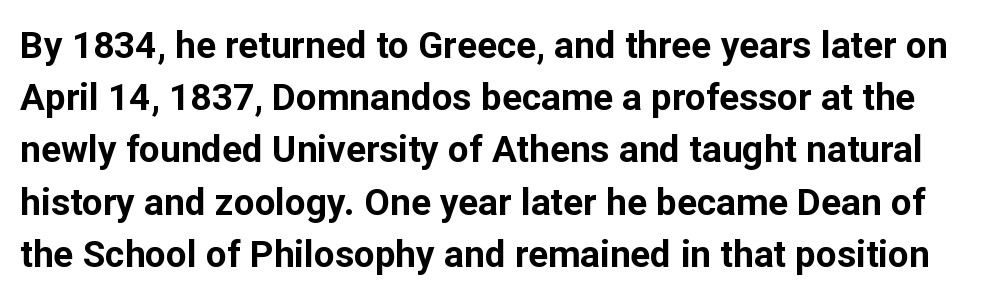
The image shows 37 px bold sans-serif type, upright; set normal line spacing (1.41x), normal letter spacing, not underlined; low stroke contrast and a medium x-height.
